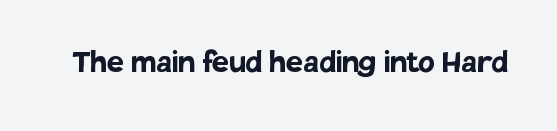
Q: Is the text bold? A: Yes.
Q: Is the text italic (slanted)? A: No, it is upright.
Q: Is the typeface a serif or a sans-serif typeface? A: Sans-serif.
Q: Is the text underlined? A: No.
Q: Is the spacing between letters normal or unusually wide? A: Normal.
Q: Width (condensed, normal, or wide)? A: Normal.
Q: Stroke contrast? A: Low.
Q: x-height? A: Large.
Q: Monospaced? A: No.
